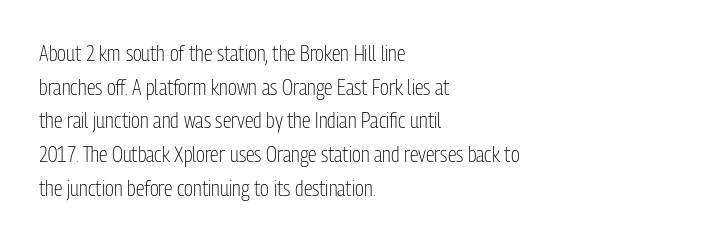
{"italic": "no", "bold": "no", "underline": "no", "align": "left", "line_spacing": "normal", "line_spacing_ratio": 1.53, "letter_spacing": "normal", "letter_spacing_em": 0.0, "glyph_px": 22}
